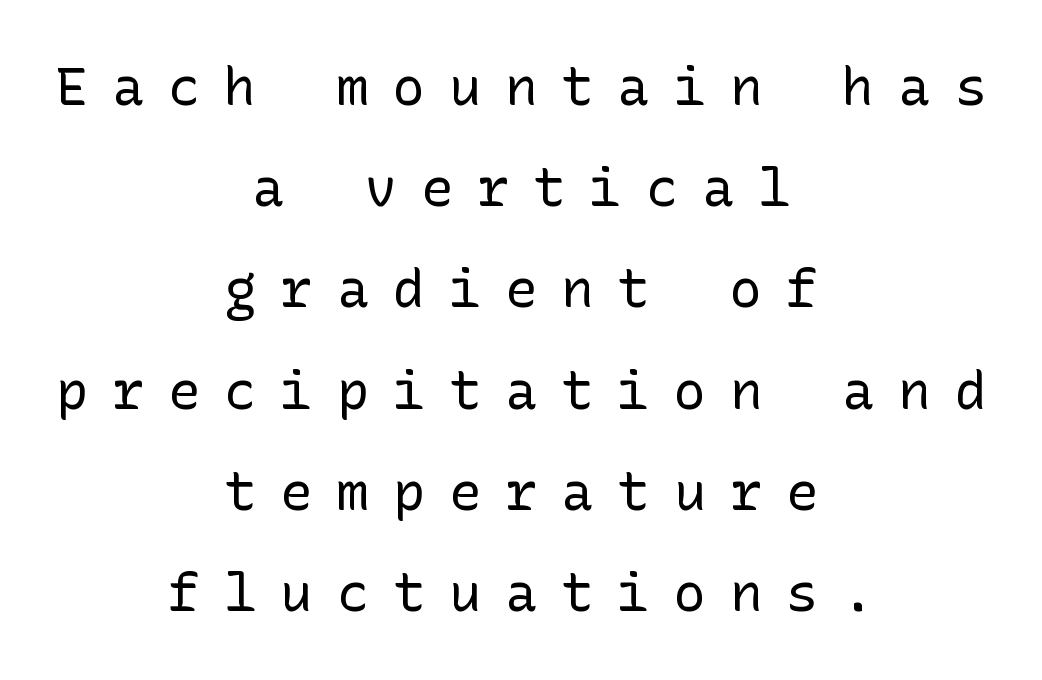
{"serif": "no", "italic": "no", "bold": "no", "weight": "regular", "width": "normal", "stroke_contrast": "low", "x_height": "medium", "underline": "no", "align": "center", "line_spacing": "loose", "line_spacing_ratio": 1.91, "letter_spacing": "wide", "letter_spacing_em": 0.46, "glyph_px": 53}
